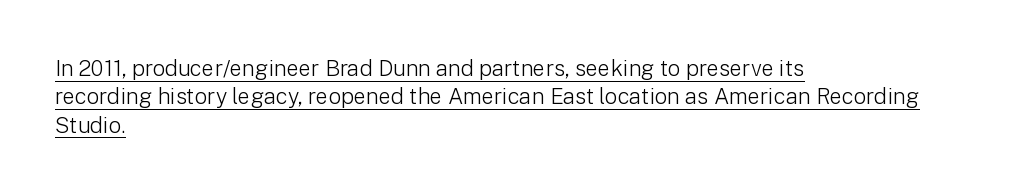
The text block is weighted toward the left margin, trailing off unevenly rightward. Characters follow at the spacing the type designer built in. Heaviness? Minimal to ordinary, like unemphasized prose. The string is rendered with underlining switched on. The axis of the letterforms is exactly vertical. The block of text has a typical density, with ordinary space between rows.
